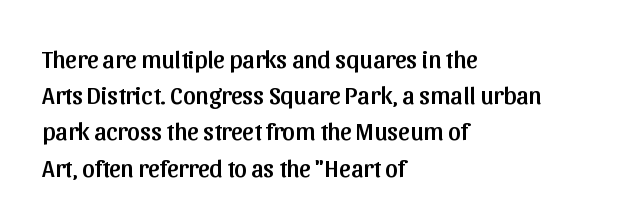
Q: Is the text italic (slanted)? A: No, it is upright.
Q: Is the text underlined? A: No.
Q: How is the paragraph aligned? A: Left-aligned.
Q: Is the spacing between letters normal or unusually wide? A: Normal.
Q: Is the spacing between lines tight, normal or loose? A: Normal.
